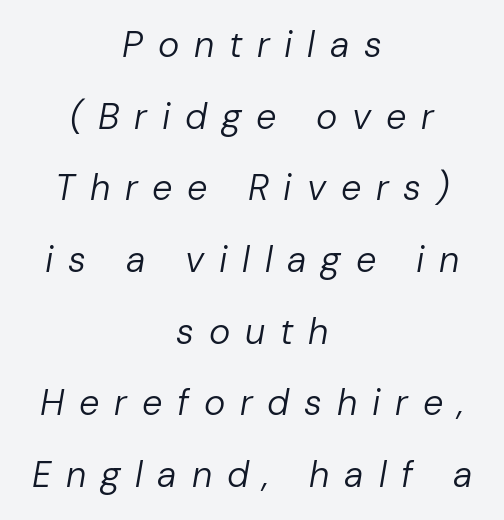
If you drew a line through each stem, it would be angled. Interline gaps are noticeably wide in this sample. The passage shown is typed in a proportional face where columns would drift. Descenders are the only things crossing below the line. Inter-character spacing is expanded well beyond the font's built-in metrics.
